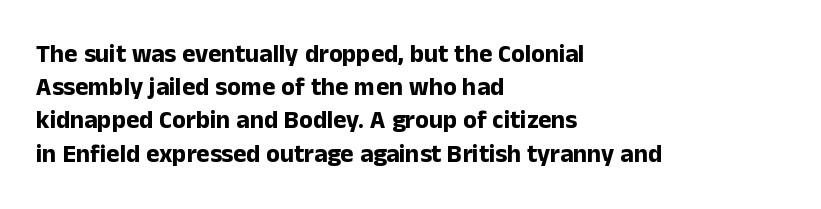
{"italic": "no", "bold": "yes", "underline": "no", "align": "left", "line_spacing": "normal", "line_spacing_ratio": 1.33, "letter_spacing": "normal", "letter_spacing_em": 0.0, "glyph_px": 25}
